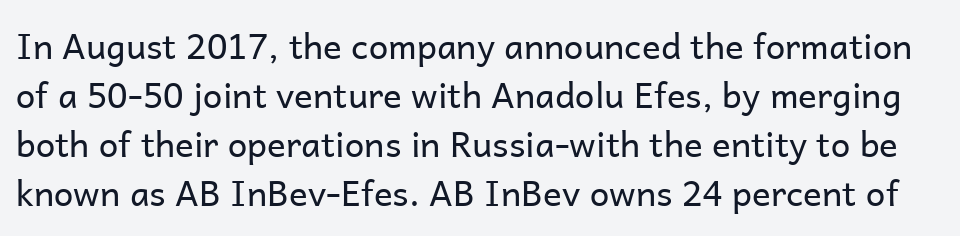
Q: Is the text bold? A: No.
Q: Is the text italic (slanted)? A: No, it is upright.
Q: Is the typeface a serif or a sans-serif typeface? A: Sans-serif.
Q: Is the text underlined? A: No.
Q: Is the spacing between letters normal or unusually wide? A: Normal.
Q: Is the spacing between lines tight, normal or loose? A: Normal.
Q: Width (condensed, normal, or wide)? A: Normal.
Q: Stroke contrast? A: Low.
Q: x-height? A: Medium.
Q: Monospaced? A: No.
